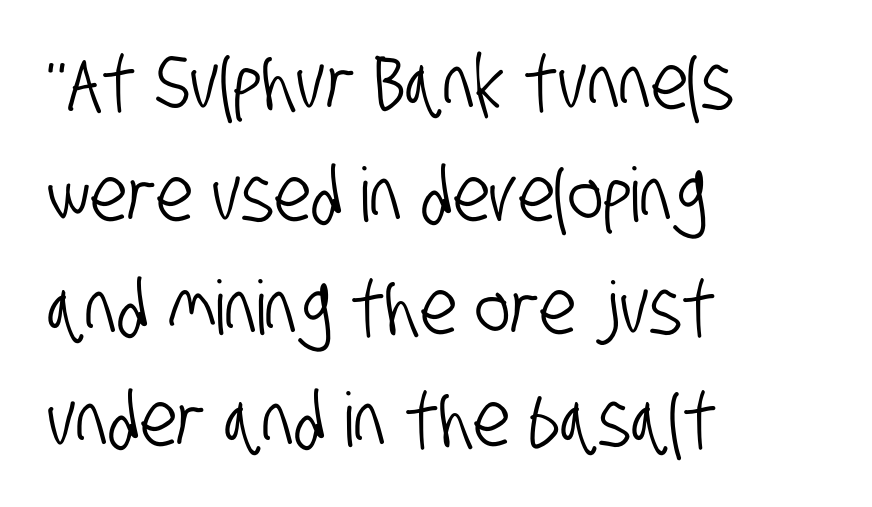
{"serif": "no", "width": "condensed", "stroke_contrast": "low", "x_height": "large", "monospaced": "no", "underline": "no", "align": "left", "line_spacing": "normal", "line_spacing_ratio": 1.5, "letter_spacing": "normal", "letter_spacing_em": 0.0, "glyph_px": 75}
